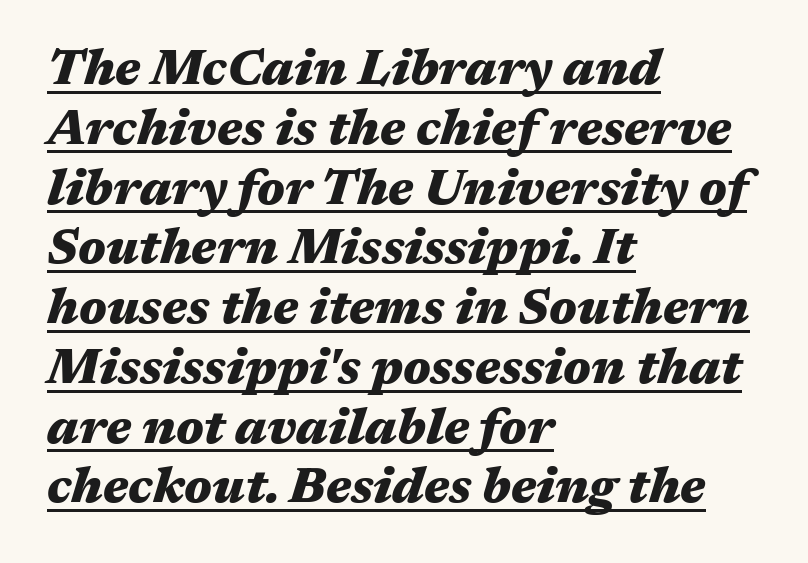
The image shows 49 px heavy, wide type, italic (leaning right); set left-aligned, line spacing 1.22x, normal letter spacing, underlined; medium stroke contrast and a medium x-height.
